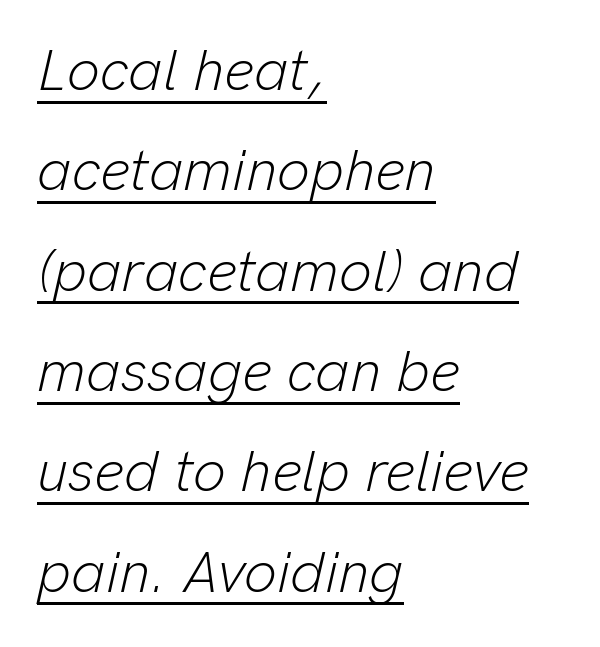
Q: Is the text bold? A: No.
Q: Is the text italic (slanted)? A: Yes, it leans right by about 13 degrees.
Q: Is the text underlined? A: Yes.
Q: How is the paragraph aligned? A: Left-aligned.
Q: Is the spacing between letters normal or unusually wide? A: Normal.
Q: Width (condensed, normal, or wide)? A: Normal.
Q: Stroke contrast? A: Low.
Q: x-height? A: Medium.
Q: Monospaced? A: No.
